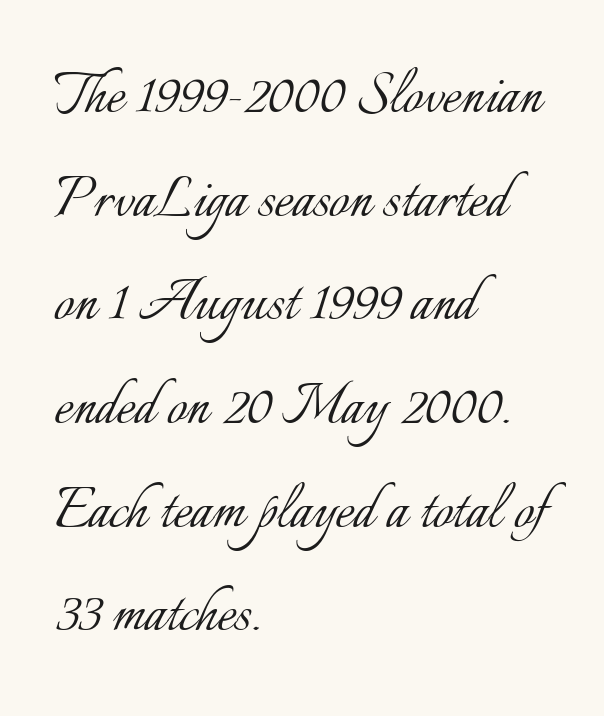
This rendering leaves character spacing at its baseline value. Leading matches the norm, producing a regular column. Each letter keeps its own natural width here, so spacing adapts to shape. A clean baseline with only descenders dipping below it.
